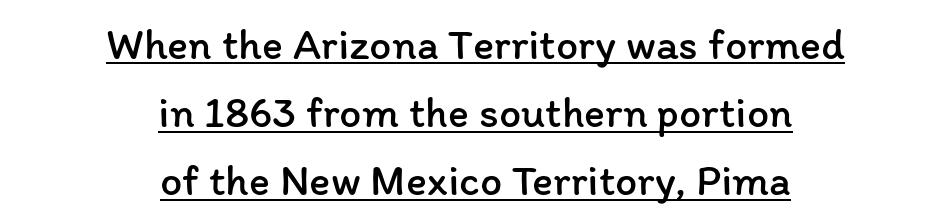
The image shows 44 px regular-weight type, upright; set centered, normal line spacing (1.55x), normal letter spacing, underlined; low stroke contrast and a medium x-height.
